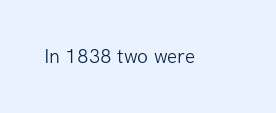
Q: Is the text bold? A: No.
Q: Is the text italic (slanted)? A: No, it is upright.
Q: Is the text underlined? A: No.
Q: Is the spacing between letters normal or unusually wide? A: Normal.
